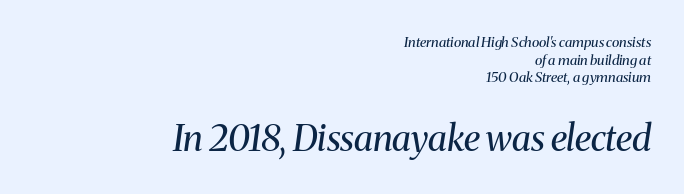
{"serif": "yes", "italic": "yes", "lean": "right", "slant_degrees": 8, "bold": "no", "weight": "regular", "width": "normal", "stroke_contrast": "medium", "x_height": "medium", "monospaced": "no", "underline": "no", "align": "right", "line_spacing": "normal", "line_spacing_ratio": 1.26, "letter_spacing": "normal", "letter_spacing_em": 0.0, "larger_block": "second", "size_ratio": 2.57, "glyph_px": 36}
